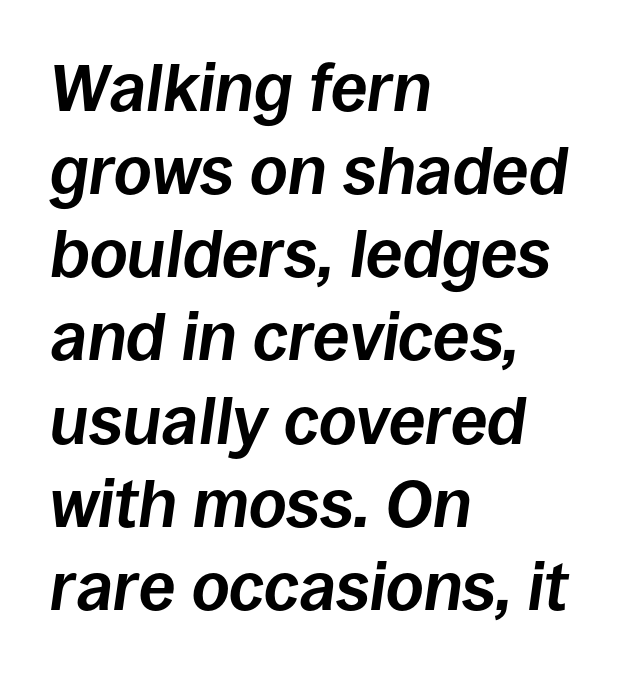
The tracking reads as untouched default to a designer's eye. The lines are quadded left. Notice how the stems are inclined rather than vertical — that's the hallmark of italics. A full-strength bold gives these letters their thick strokes.
